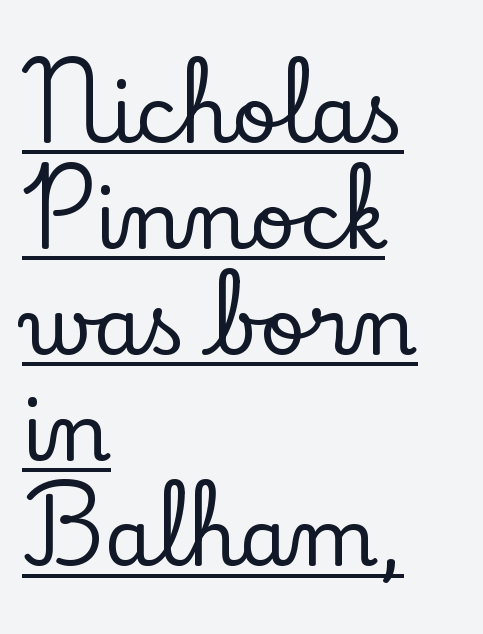
{"serif": "yes", "italic": "no", "width": "normal", "stroke_contrast": "low", "x_height": "small", "monospaced": "no", "underline": "yes", "align": "left", "line_spacing": "normal", "line_spacing_ratio": 1.34, "letter_spacing": "normal", "letter_spacing_em": 0.0, "glyph_px": 79}
